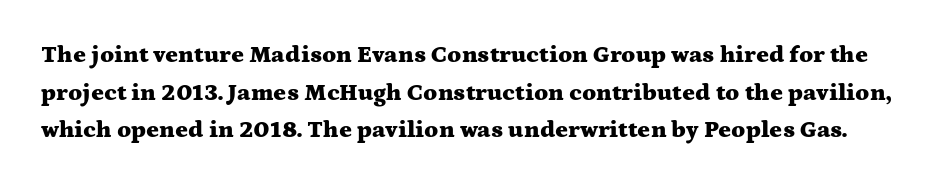
Compared with an ordinary text face, these strokes are far heavier — a full bold. Posture: upright roman. Clear beneath every line of the passage. Inter-character spacing is left at the font's built-in metrics. Rows of type keep a routine distance in the vertical direction.
